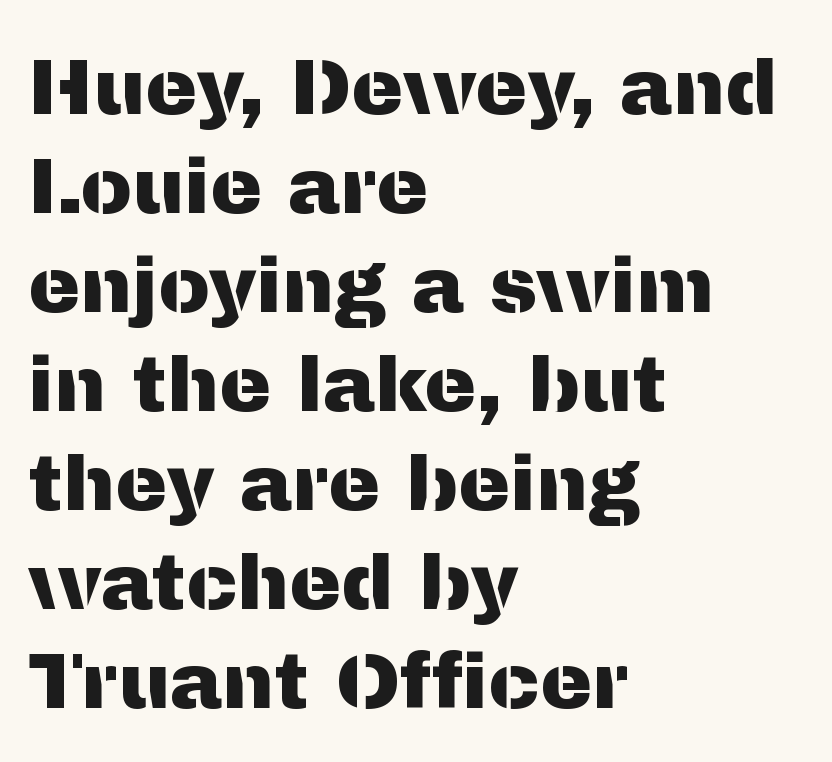
The image shows 78 px sans-serif type, upright; set left-aligned, normal line spacing (1.27x), normal letter spacing, not underlined; medium stroke contrast and a medium x-height.
